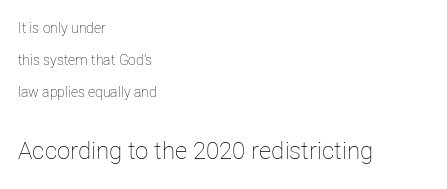
Q: Is the text bold? A: No.
Q: Is the text italic (slanted)? A: No, it is upright.
Q: Is the text underlined? A: No.
Q: How is the paragraph aligned? A: Left-aligned.
Q: Is the spacing between letters normal or unusually wide? A: Normal.
Q: Is the spacing between lines tight, normal or loose? A: Loose.
Q: Which block of text is set in a larger size, the first (top) or the second (bottom)? A: The second (bottom) one.
